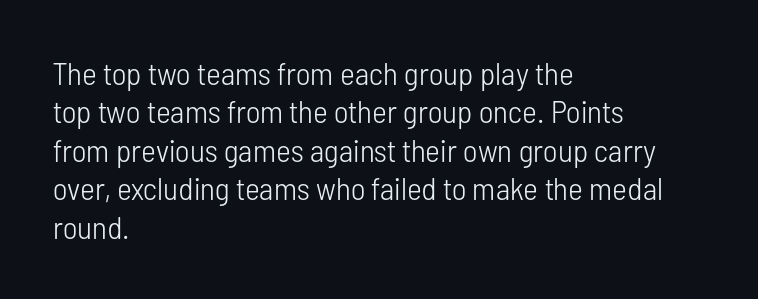
{"serif": "no", "italic": "no", "bold": "no", "weight": "light", "width": "condensed", "stroke_contrast": "low", "x_height": "medium", "monospaced": "no", "underline": "no", "align": "left", "line_spacing_ratio": 1.2, "letter_spacing": "normal", "letter_spacing_em": 0.0, "glyph_px": 32}
